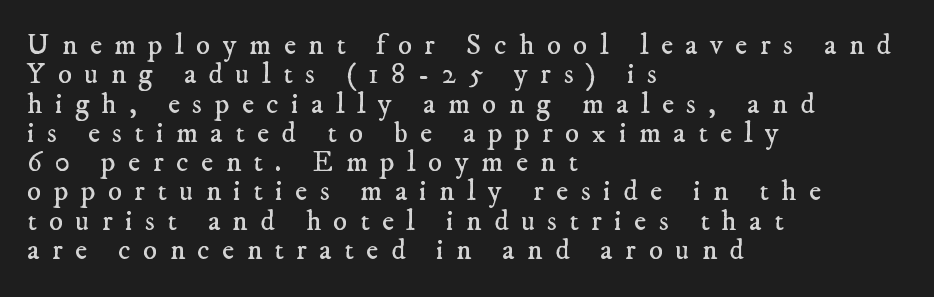
Q: Is the text bold? A: No.
Q: Is the typeface a serif or a sans-serif typeface? A: Serif.
Q: Is the text underlined? A: No.
Q: How is the paragraph aligned? A: Left-aligned.
Q: Is the spacing between letters normal or unusually wide? A: Unusually wide.
Q: Is the spacing between lines tight, normal or loose? A: Tight.
Q: Width (condensed, normal, or wide)? A: Normal.
Q: Stroke contrast? A: Low.
Q: x-height? A: Small.
Q: Monospaced? A: No.
